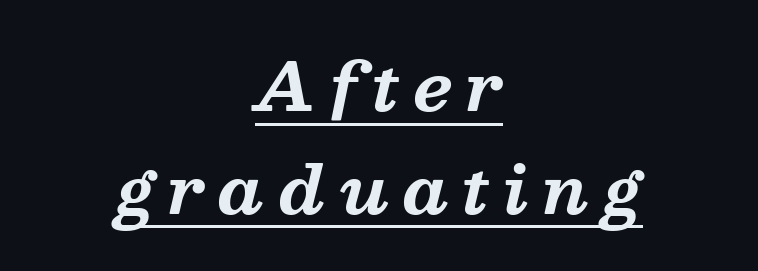
Would a proofreader flag this as italicized? Yes. Honestly, the letter spacing is so wide it's the main thing you notice. This sample is center-justified, so both line endings float freely. On the weight axis this lands at bold, roughly 700.
